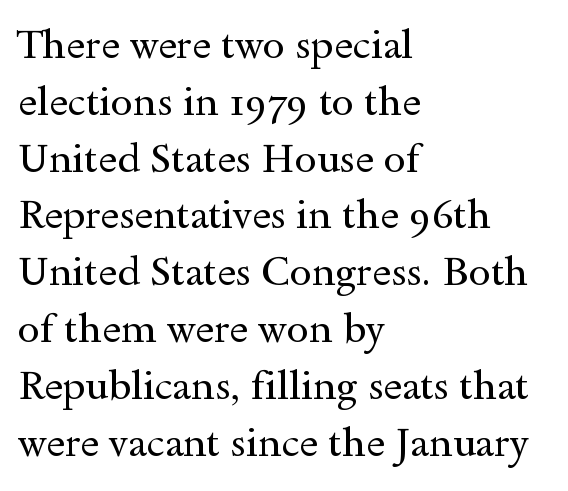
The image shows 40 px regular-weight, wide serif type, upright; set left-aligned, normal line spacing (1.42x), normal letter spacing, not underlined; a small x-height.
